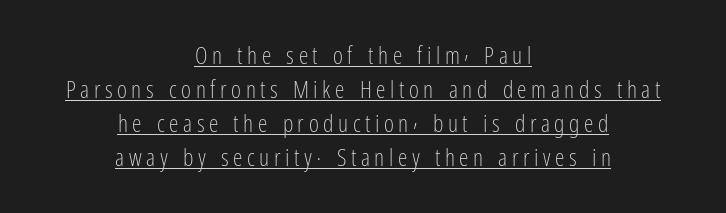
The image shows 24 px text type, upright; set centered, normal line spacing (1.42x), underlined.
